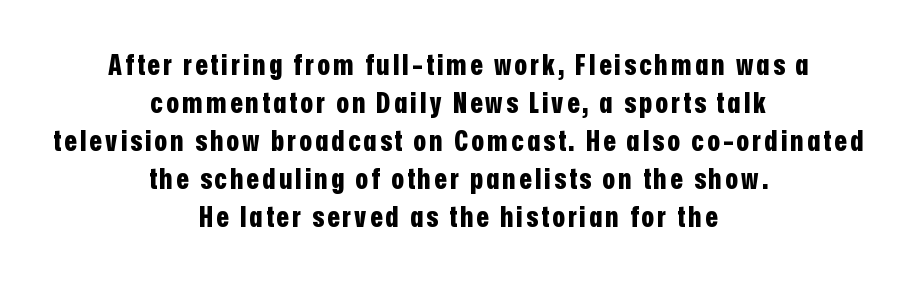
{"serif": "no", "italic": "no", "bold": "yes", "weight": "bold", "width": "condensed", "stroke_contrast": "low", "x_height": "medium", "monospaced": "no", "underline": "no", "align": "center", "line_spacing": "normal", "line_spacing_ratio": 1.31, "glyph_px": 29}
